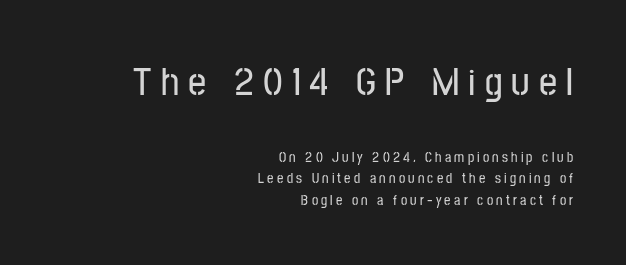
The image shows 40 px condensed sans-serif type, upright; set right-aligned, normal line spacing (1.54x), unusually wide letter spacing (+0.23 em), not underlined; the first (top) block is 2.86x larger; low stroke contrast and a medium x-height.
